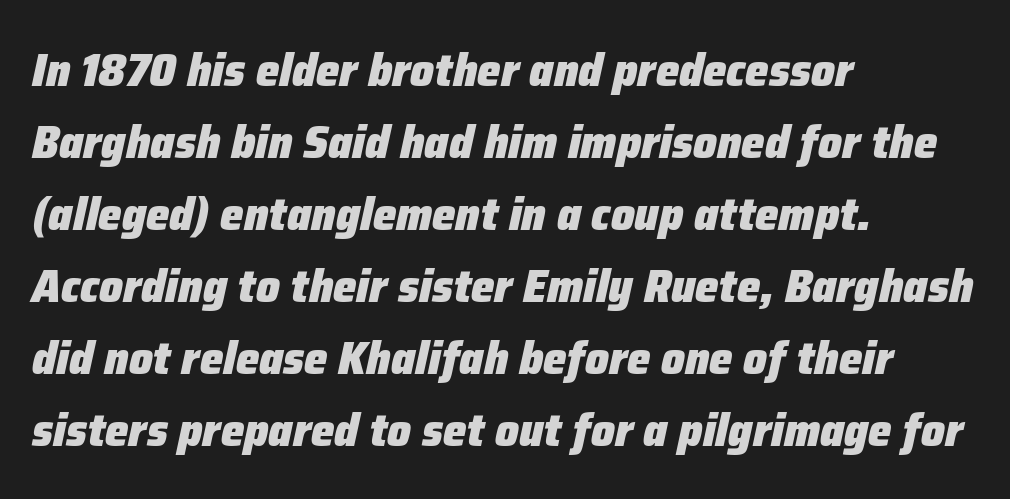
{"italic": "yes", "lean": "right", "slant_degrees": 12, "bold": "yes", "weight": "heavy", "width": "normal", "stroke_contrast": "low", "x_height": "medium", "monospaced": "no", "underline": "no", "align": "left", "line_spacing": "normal", "line_spacing_ratio": 1.53, "letter_spacing": "normal", "letter_spacing_em": 0.0, "glyph_px": 47}
